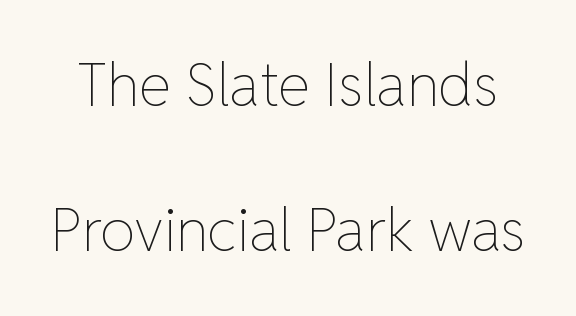
The image shows 59 px thin type, upright; set loose line spacing (2.46x), normal letter spacing, not underlined; low stroke contrast and a medium x-height.
